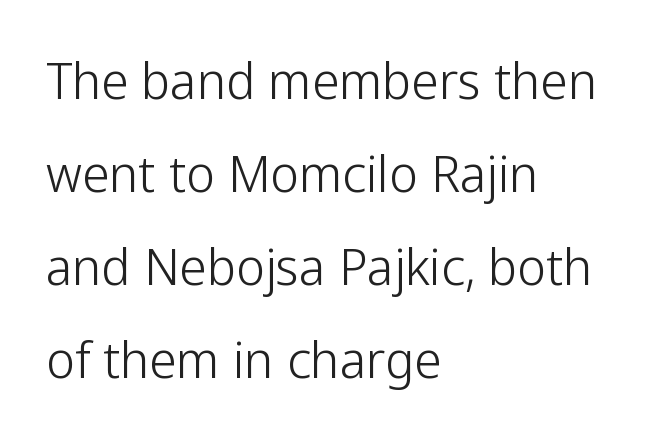
{"serif": "no", "italic": "no", "bold": "no", "weight": "light", "width": "normal", "stroke_contrast": "low", "x_height": "medium", "monospaced": "no", "underline": "no", "align": "left", "line_spacing": "loose", "line_spacing_ratio": 1.9, "letter_spacing": "normal", "letter_spacing_em": 0.0, "glyph_px": 49}
